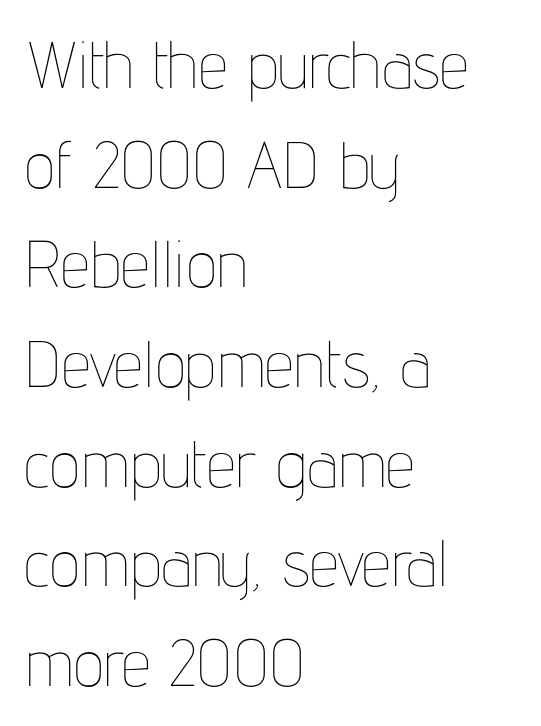
Q: Is the text bold? A: No.
Q: Is the text italic (slanted)? A: No, it is upright.
Q: Is the text underlined? A: No.
Q: How is the paragraph aligned? A: Left-aligned.
Q: Is the spacing between letters normal or unusually wide? A: Normal.
Q: Is the spacing between lines tight, normal or loose? A: Normal.
Q: Width (condensed, normal, or wide)? A: Condensed.
Q: Stroke contrast? A: Low.
Q: x-height? A: Medium.
Q: Monospaced? A: No.
